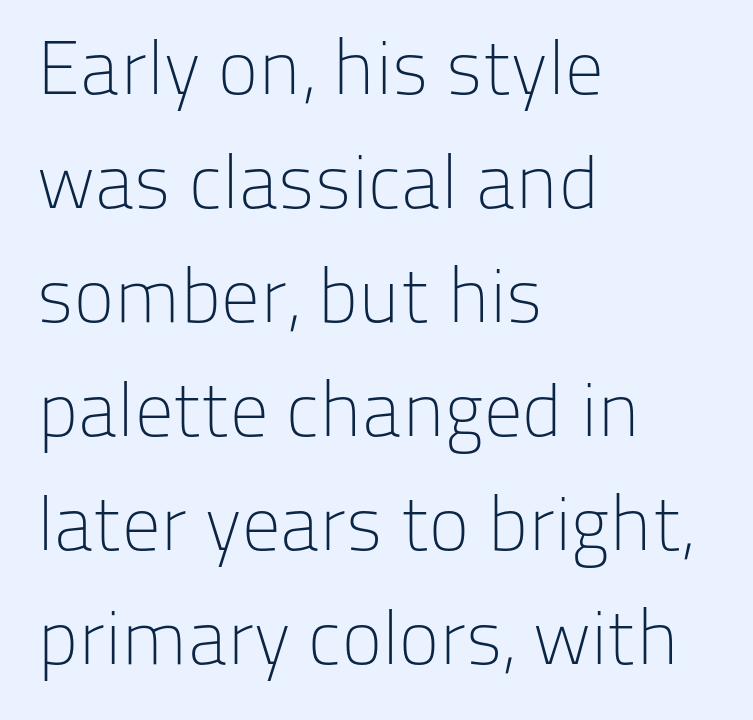
The image shows 76 px light sans-serif type, upright; set left-aligned, normal line spacing (1.5x), normal letter spacing, not underlined; low stroke contrast and a medium x-height.
